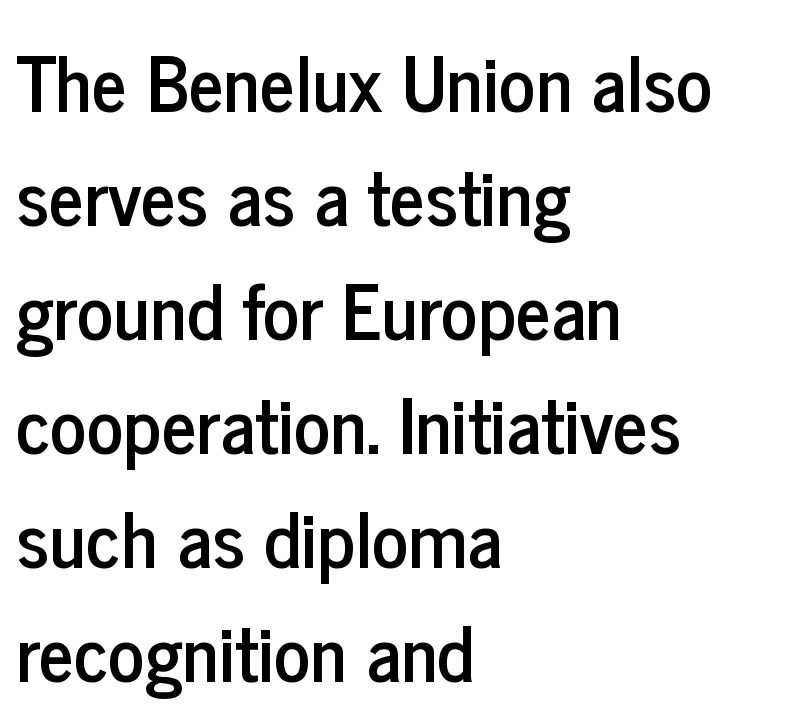
The image shows 76 px condensed sans-serif type, upright; set left-aligned, normal line spacing (1.5x), normal letter spacing, not underlined; low stroke contrast and a medium x-height.
